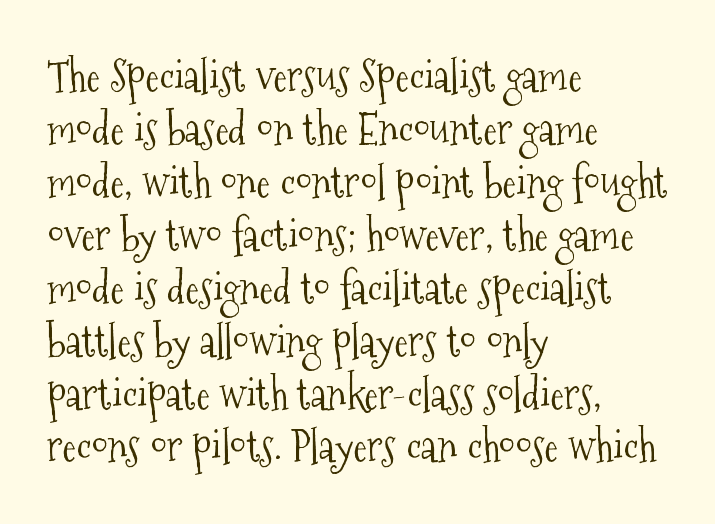
To sum up the face: it has serifs. The typography opts for an upright posture over an oblique one. Proportional: the letters do not fall into vertical columns. These lines are set flush left with a ragged right edge. Here the glyphs are tracked normally, forming tight word shapes. The strokes carry an ordinary text weight at most.
